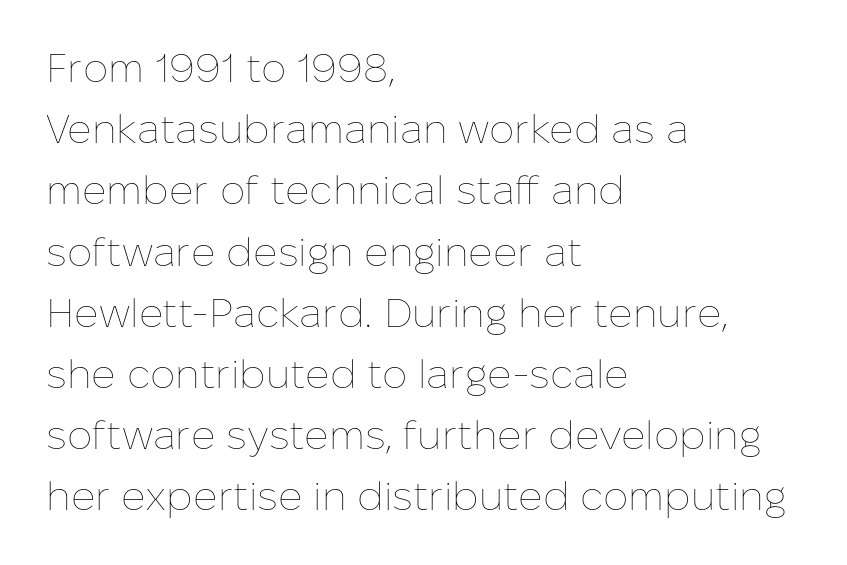
{"italic": "no", "bold": "no", "weight": "thin", "width": "normal", "stroke_contrast": "low", "x_height": "medium", "monospaced": "no", "underline": "no", "align": "left", "line_spacing": "normal", "line_spacing_ratio": 1.53, "letter_spacing": "normal", "letter_spacing_em": 0.0, "glyph_px": 40}
